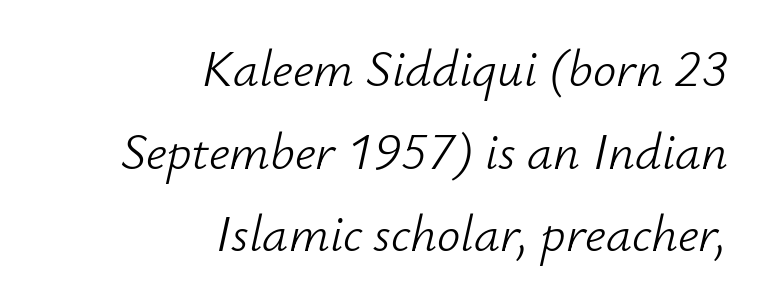
Q: Is the text bold? A: No.
Q: Is the text italic (slanted)? A: Yes, it leans right by about 12 degrees.
Q: Is the text underlined? A: No.
Q: How is the paragraph aligned? A: Right-aligned.
Q: Is the spacing between letters normal or unusually wide? A: Normal.
Q: Is the spacing between lines tight, normal or loose? A: Normal.
Q: Width (condensed, normal, or wide)? A: Normal.
Q: Stroke contrast? A: Low.
Q: x-height? A: Small.
Q: Monospaced? A: No.
